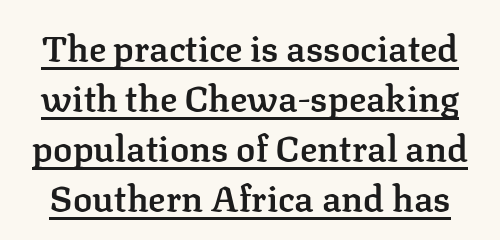
{"serif": "yes", "italic": "no", "bold": "semi", "weight": "semibold", "width": "normal", "stroke_contrast": "low", "x_height": "medium", "monospaced": "no", "underline": "yes", "line_spacing": "normal", "line_spacing_ratio": 1.39, "letter_spacing": "normal", "letter_spacing_em": 0.0, "glyph_px": 36}
